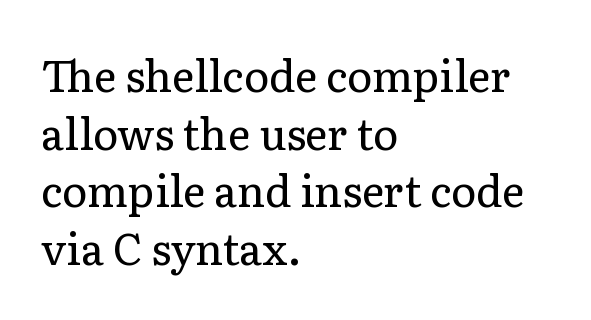
{"serif": "yes", "italic": "no", "bold": "no", "weight": "regular", "width": "normal", "stroke_contrast": "low", "x_height": "medium", "monospaced": "no", "underline": "no", "align": "left", "line_spacing": "normal", "line_spacing_ratio": 1.34, "letter_spacing": "normal", "letter_spacing_em": 0.0, "glyph_px": 43}
